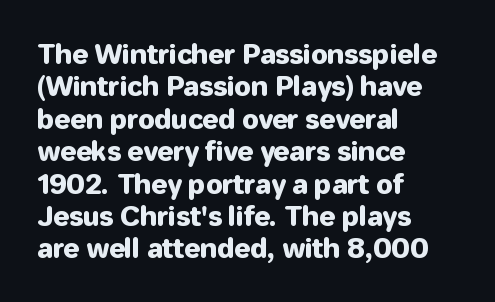
Q: Is the text italic (slanted)? A: No, it is upright.
Q: Is the text underlined? A: No.
Q: How is the paragraph aligned? A: Left-aligned.
Q: Is the spacing between letters normal or unusually wide? A: Normal.
